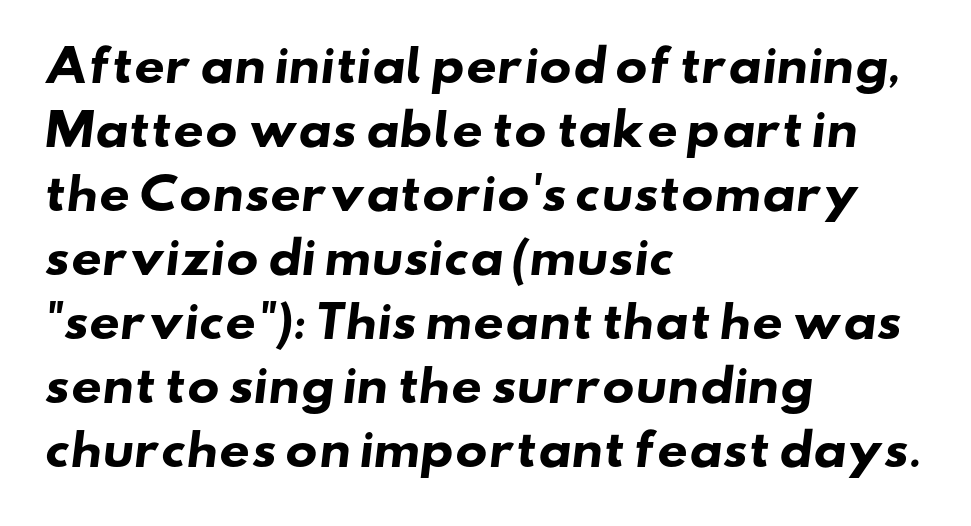
Q: Is the text bold? A: Yes.
Q: Is the typeface a serif or a sans-serif typeface? A: Sans-serif.
Q: Is the text underlined? A: No.
Q: How is the paragraph aligned? A: Left-aligned.
Q: Is the spacing between letters normal or unusually wide? A: Normal.
Q: Is the spacing between lines tight, normal or loose? A: Normal.
Q: Width (condensed, normal, or wide)? A: Wide.
Q: Stroke contrast? A: Low.
Q: x-height? A: Small.
Q: Monospaced? A: No.
